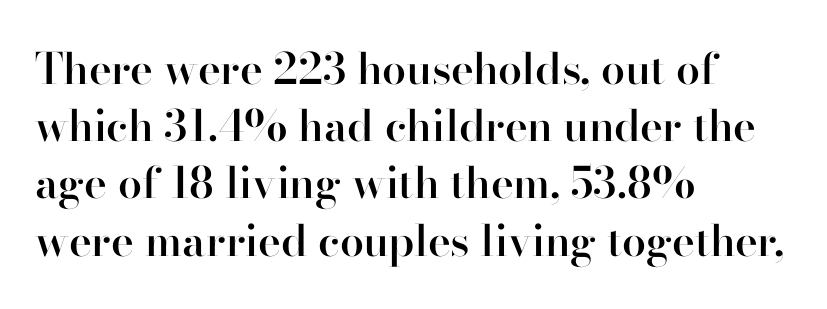
Q: Is the text bold? A: Semi-bold.
Q: Is the text italic (slanted)? A: No, it is upright.
Q: Is the typeface a serif or a sans-serif typeface? A: Serif.
Q: Is the text underlined? A: No.
Q: How is the paragraph aligned? A: Left-aligned.
Q: Is the spacing between letters normal or unusually wide? A: Normal.
Q: Is the spacing between lines tight, normal or loose? A: Normal.
Q: Width (condensed, normal, or wide)? A: Normal.
Q: Stroke contrast? A: High.
Q: x-height? A: Small.
Q: Monospaced? A: No.
